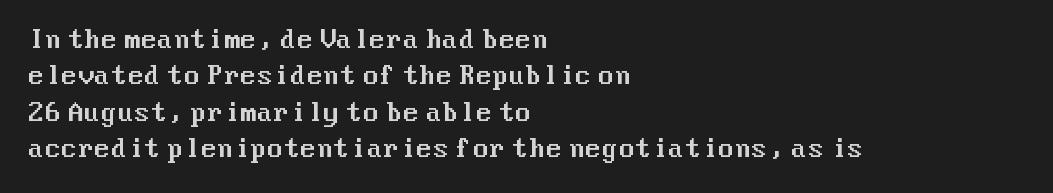
A normal amount of white space separates one row of letters from the next. Is there any slant? The stems are plumb. Nobody touched the tracking dial on this one. Quick note: underline off.
